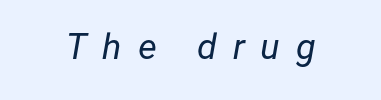
Q: Is the text bold? A: No.
Q: Is the text italic (slanted)? A: Yes, it leans right by about 12 degrees.
Q: Is the text underlined? A: No.
Q: Is the spacing between letters normal or unusually wide? A: Unusually wide.
Q: Width (condensed, normal, or wide)? A: Normal.
Q: Stroke contrast? A: Low.
Q: x-height? A: Medium.
Q: Monospaced? A: No.
